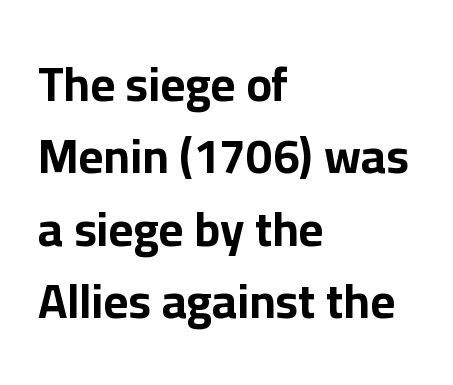
Does the type have serifs? No, each stem ends abruptly. The ragged edge is on the right, which tells us the setting is flush left. The font's upright variant was chosen for this text. This sample has the flowing, uneven cadence of proportional lettering. Check the space under the baseline: it is left empty.
